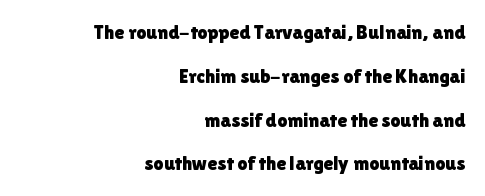
Q: Is the text italic (slanted)? A: No, it is upright.
Q: Is the text underlined? A: No.
Q: How is the paragraph aligned? A: Right-aligned.
Q: Is the spacing between letters normal or unusually wide? A: Normal.
Q: Is the spacing between lines tight, normal or loose? A: Loose.
